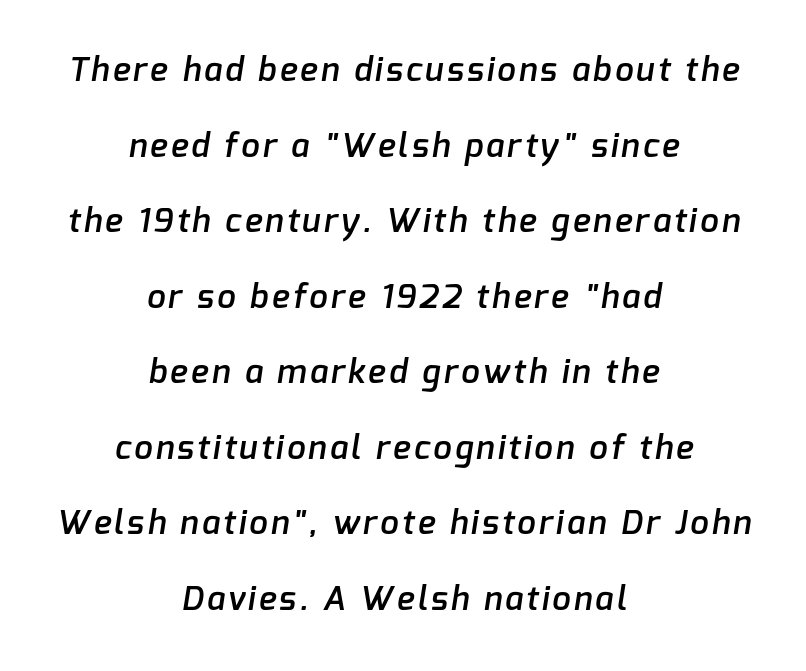
Q: Is the text bold? A: Semi-bold.
Q: Is the typeface a serif or a sans-serif typeface? A: Sans-serif.
Q: Is the text underlined? A: No.
Q: How is the paragraph aligned? A: Centered.
Q: Is the spacing between lines tight, normal or loose? A: Loose.
Q: Width (condensed, normal, or wide)? A: Normal.
Q: Stroke contrast? A: Low.
Q: x-height? A: Medium.
Q: Monospaced? A: No.
